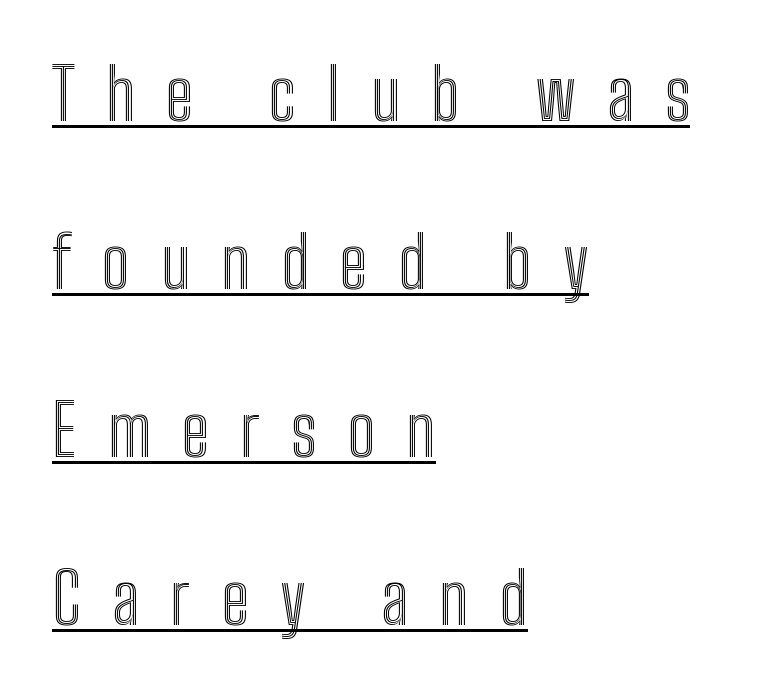
The image shows 70 px condensed type, upright; set left-aligned, loose line spacing (2.4x), unusually wide letter spacing (+0.44 em), underlined; a medium x-height.
